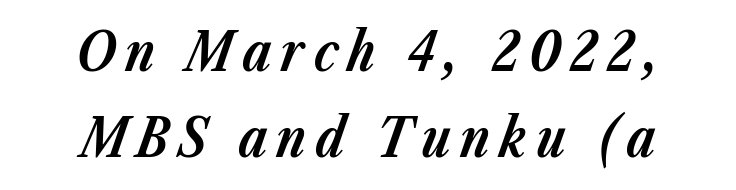
{"italic": "yes", "lean": "right", "slant_degrees": 23, "bold": "yes", "weight": "bold", "width": "normal", "stroke_contrast": "low", "x_height": "medium", "monospaced": "no", "underline": "no", "align": "center", "line_spacing": "normal", "line_spacing_ratio": 1.59, "glyph_px": 54}
